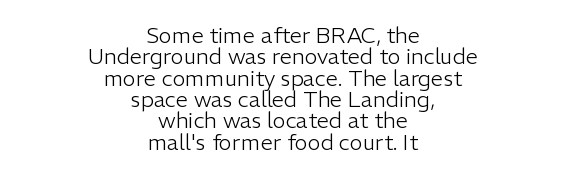
Compared with typical paragraphs, the rows here are closer together. Weight: not bold — regular or lighter. Has an underline been added? It has not. Designer's note — italics off, roman on.
